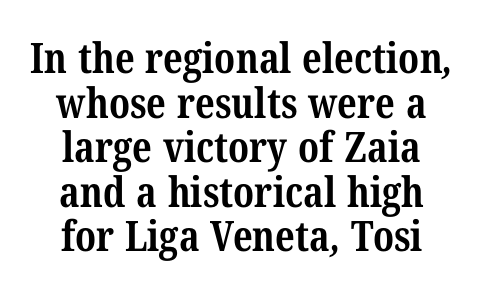
A bare baseline throughout the passage. You could not count columns in this text — the font is proportionally spaced. Where is the straight margin? There isn't one; the lines are centered. Typesetter's note: full bold, strokes at maximum text heaviness. Serifs: yes, visible at the terminals of the letterforms.
